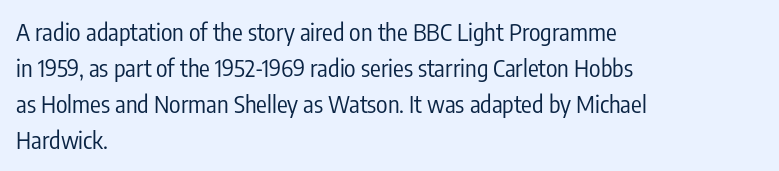
The image shows 24 px text type, upright; set left-aligned, normal line spacing (1.5x), normal letter spacing, not underlined.
